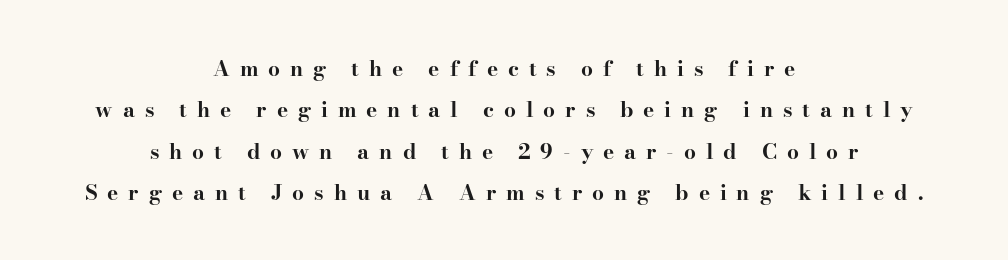
The image shows 21 px bold type, upright; set centered, loose line spacing (1.97x), unusually wide letter spacing (+0.47 em), not underlined.
